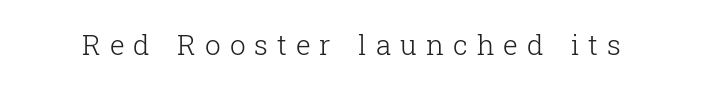
{"serif": "yes", "italic": "no", "bold": "no", "weight": "light", "width": "normal", "stroke_contrast": "low", "x_height": "medium", "monospaced": "no", "underline": "no", "letter_spacing": "wide", "letter_spacing_em": 0.32, "glyph_px": 28}
